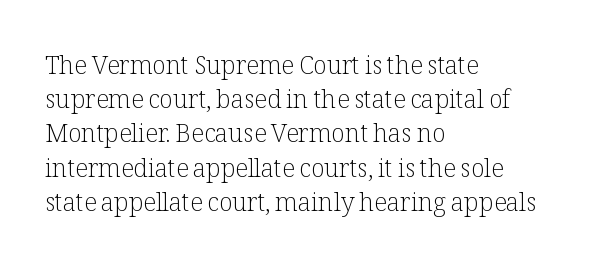
The area under the type is left untouched. A roman cut, with each character standing at attention. Observe the ordinary spacing: letters are neighbours, not strangers. Notice how the passage keeps a crisp vertical edge on the left only.
